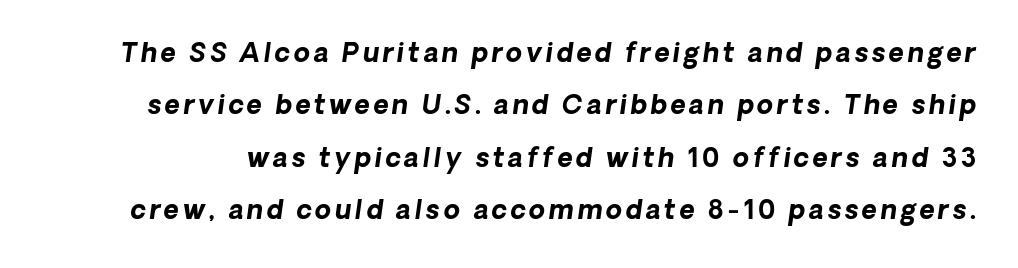
{"bold": "yes", "underline": "no", "line_spacing": "loose", "line_spacing_ratio": 2.01, "glyph_px": 26}
